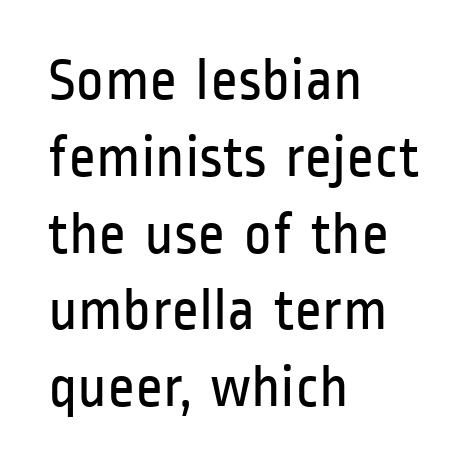
The passage shown has conventional tracking throughout. The type sits square on the baseline with zero lean. This sample has the flowing, uneven cadence of proportional lettering. The passage shown is not bold in any degree.
